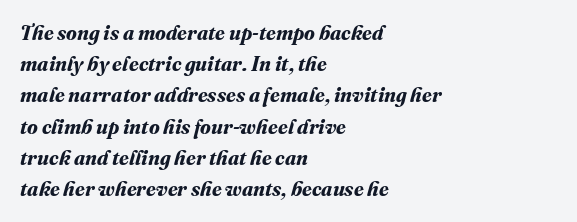
Left-aligned paragraph, ragged on the right. Is there much room between lines? A standard amount, neither cramped nor airy. Compared with typical body copy, the letter spacing here is the same. The sample has been set heavy, in full bold. Honestly, there is no underline to notice here at all.
